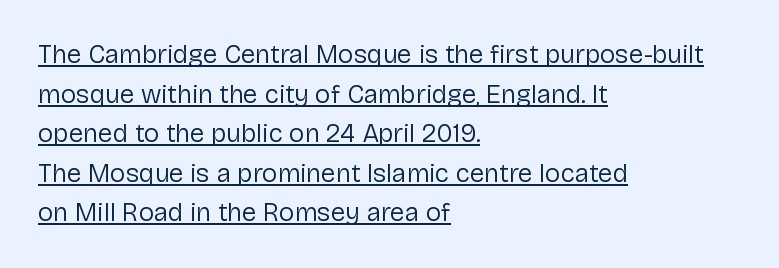
When letters stand straight like this, we call the style roman or upright. The ragged edge is on the right, which tells us the setting is flush left. This block has exactly the height ordinary leading produces. Has an underline been added? It has.
